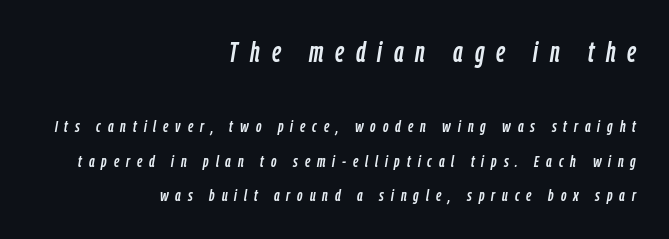
{"italic": "yes", "lean": "right", "slant_degrees": 9, "width": "condensed", "stroke_contrast": "low", "x_height": "medium", "monospaced": "no", "underline": "no", "align": "right", "line_spacing": "loose", "line_spacing_ratio": 2.03, "letter_spacing": "wide", "letter_spacing_em": 0.41, "larger_block": "first", "size_ratio": 1.71, "glyph_px": 29}
